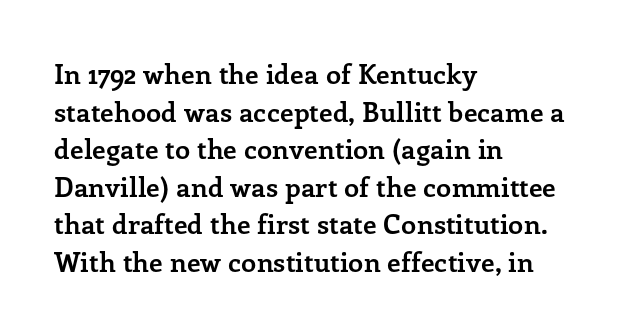
Its strokes are broad and dark, the hallmark of bold type. The letterforms sit shoulder to shoulder at normal distance. Horizontal alignment here is leftward, the default for most running prose. Each new line begins a customary step beneath the previous one. Has an underline been added? It has not. Characters remain perfectly vertical along every line.
